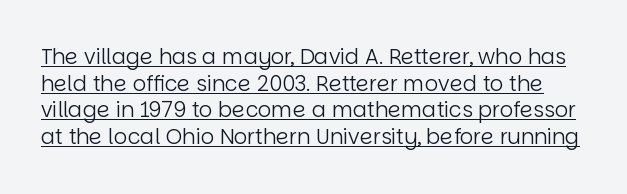
The image shows 21 px text type, upright; set normal line spacing (1.27x), normal letter spacing, underlined.
